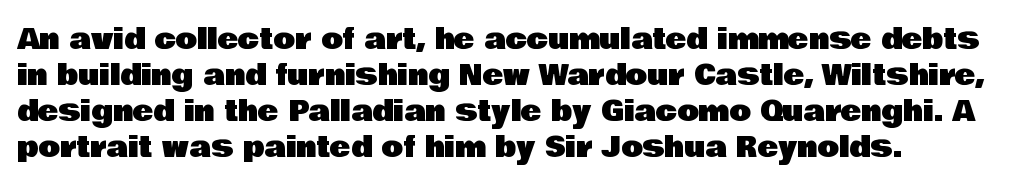
Q: Is the text italic (slanted)? A: No, it is upright.
Q: Is the typeface a serif or a sans-serif typeface? A: Sans-serif.
Q: Is the text underlined? A: No.
Q: How is the paragraph aligned? A: Left-aligned.
Q: Is the spacing between letters normal or unusually wide? A: Normal.
Q: Is the spacing between lines tight, normal or loose? A: Normal.
Q: Width (condensed, normal, or wide)? A: Normal.
Q: Stroke contrast? A: Low.
Q: x-height? A: Large.
Q: Monospaced? A: No.
